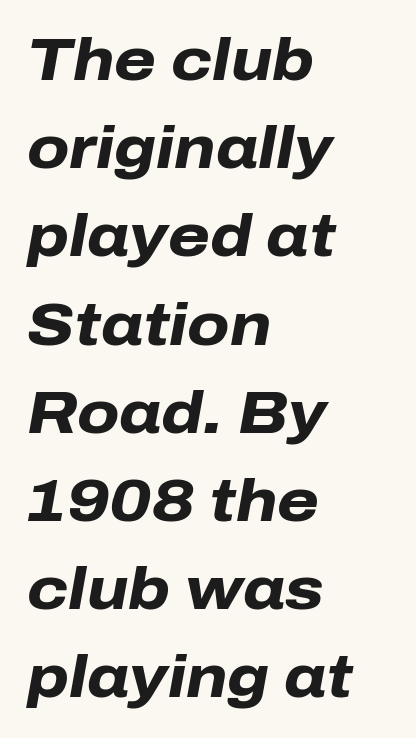
{"italic": "yes", "lean": "right", "slant_degrees": 10, "bold": "yes", "weight": "heavy", "width": "normal", "stroke_contrast": "low", "x_height": "medium", "monospaced": "no", "underline": "no", "align": "left", "line_spacing": "normal", "line_spacing_ratio": 1.47, "letter_spacing": "normal", "letter_spacing_em": 0.0, "glyph_px": 60}
